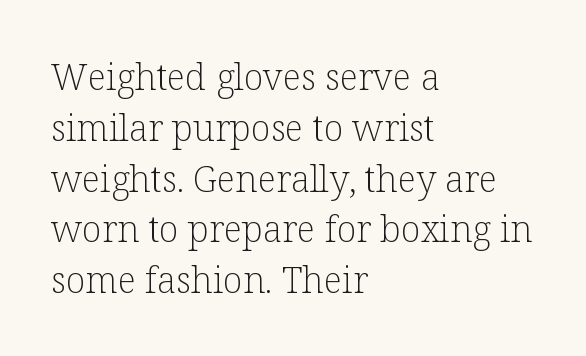
The image shows 36 px light serif type, upright; set left-aligned, normal line spacing (1.41x), normal letter spacing, not underlined; low stroke contrast and a medium x-height.
